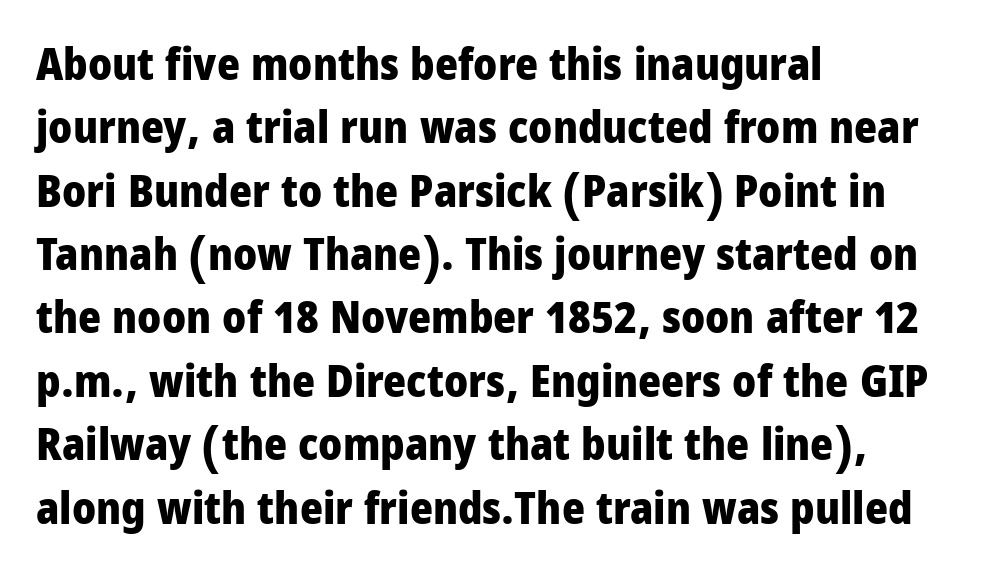
Q: Is the text bold? A: Yes.
Q: Is the text italic (slanted)? A: No, it is upright.
Q: Is the typeface a serif or a sans-serif typeface? A: Sans-serif.
Q: Is the text underlined? A: No.
Q: How is the paragraph aligned? A: Left-aligned.
Q: Is the spacing between letters normal or unusually wide? A: Normal.
Q: Is the spacing between lines tight, normal or loose? A: Normal.
Q: Width (condensed, normal, or wide)? A: Condensed.
Q: Stroke contrast? A: Low.
Q: x-height? A: Large.
Q: Monospaced? A: No.
